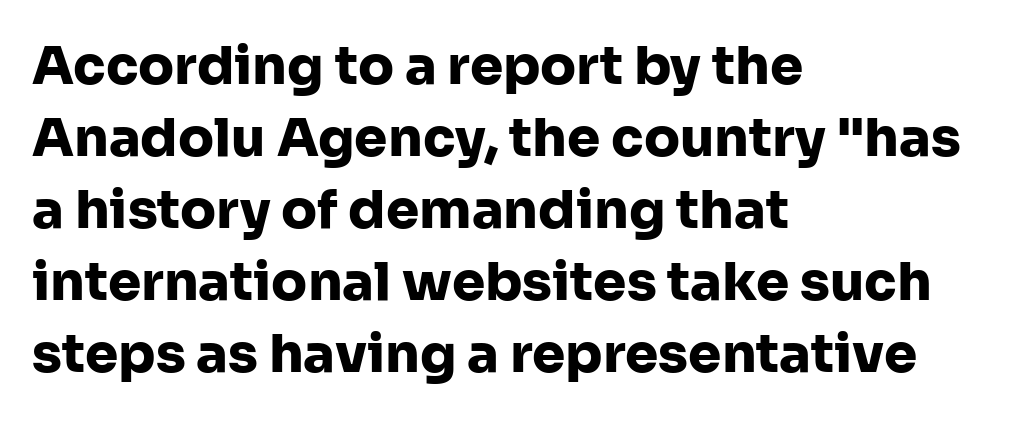
{"serif": "no", "italic": "no", "bold": "yes", "weight": "heavy", "width": "normal", "stroke_contrast": "low", "x_height": "medium", "monospaced": "no", "underline": "no", "align": "left", "line_spacing": "normal", "line_spacing_ratio": 1.36, "letter_spacing": "normal", "letter_spacing_em": 0.0, "glyph_px": 53}
